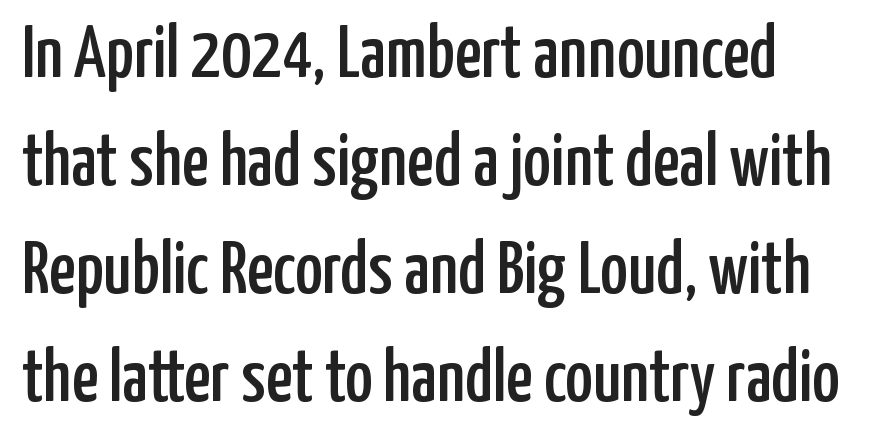
Q: Is the text italic (slanted)? A: No, it is upright.
Q: Is the typeface a serif or a sans-serif typeface? A: Sans-serif.
Q: Is the text underlined? A: No.
Q: How is the paragraph aligned? A: Left-aligned.
Q: Is the spacing between letters normal or unusually wide? A: Normal.
Q: Is the spacing between lines tight, normal or loose? A: Normal.
Q: Width (condensed, normal, or wide)? A: Condensed.
Q: Stroke contrast? A: Low.
Q: x-height? A: Medium.
Q: Monospaced? A: No.
